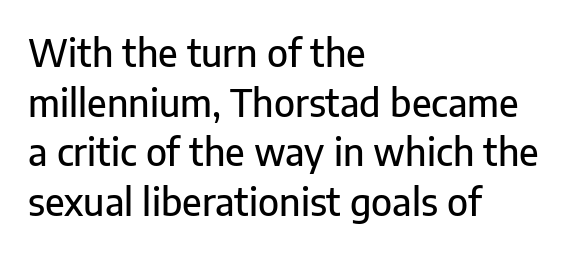
{"serif": "no", "italic": "no", "width": "normal", "stroke_contrast": "low", "x_height": "medium", "monospaced": "no", "underline": "no", "align": "left", "line_spacing": "normal", "line_spacing_ratio": 1.34, "letter_spacing": "normal", "letter_spacing_em": 0.0, "glyph_px": 37}
